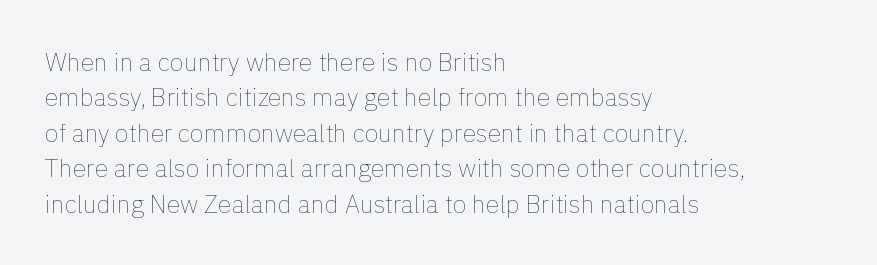
{"italic": "no", "bold": "no", "underline": "no", "align": "left", "line_spacing": "normal", "line_spacing_ratio": 1.42, "letter_spacing": "normal", "letter_spacing_em": 0.0, "glyph_px": 25}
